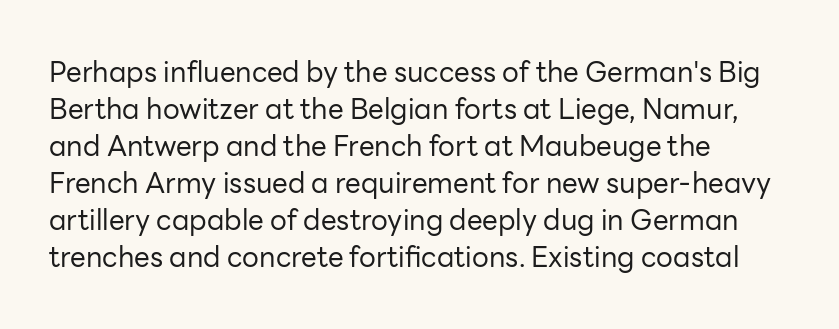
Tracking value appears to be zero — textbook default spacing. The specimen reads as upright at a glance. The passage shown is typeset with a sans-serif family. The area under the type is left untouched.
